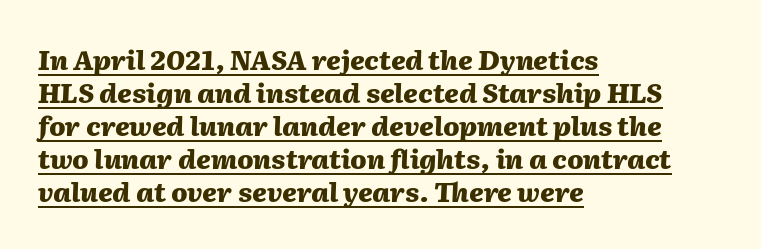
{"italic": "yes", "lean": "right", "slant_degrees": 2, "bold": "yes", "underline": "yes", "align": "left", "line_spacing_ratio": 1.22, "letter_spacing": "normal", "letter_spacing_em": 0.0, "glyph_px": 27}
